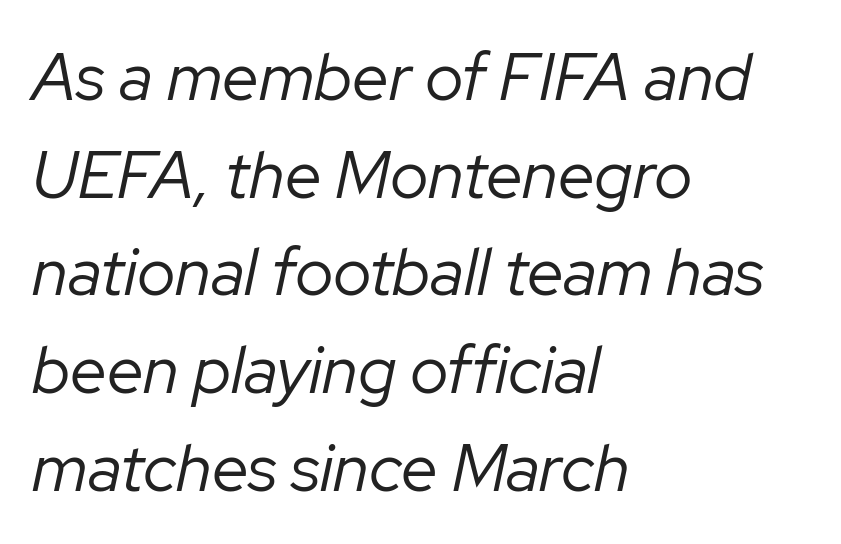
{"italic": "yes", "lean": "right", "slant_degrees": 12, "bold": "no", "weight": "regular", "width": "normal", "stroke_contrast": "low", "x_height": "medium", "monospaced": "no", "underline": "no", "align": "left", "line_spacing": "normal", "line_spacing_ratio": 1.48, "letter_spacing": "normal", "letter_spacing_em": 0.0, "glyph_px": 66}
